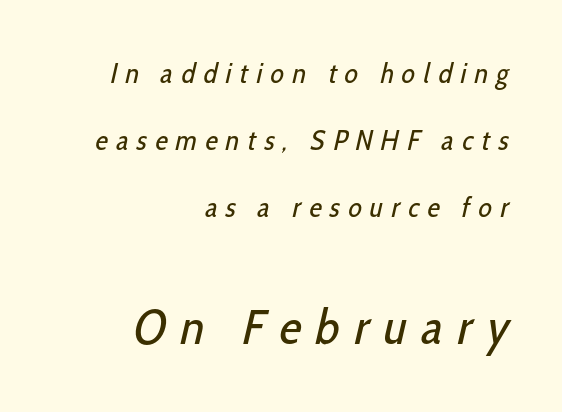
Interline gaps are noticeably wide in this sample. Words appear elongated and porous because spacing is wide. Font category for this specimen: sans-serif. Honestly, there is no underline to notice here at all.
